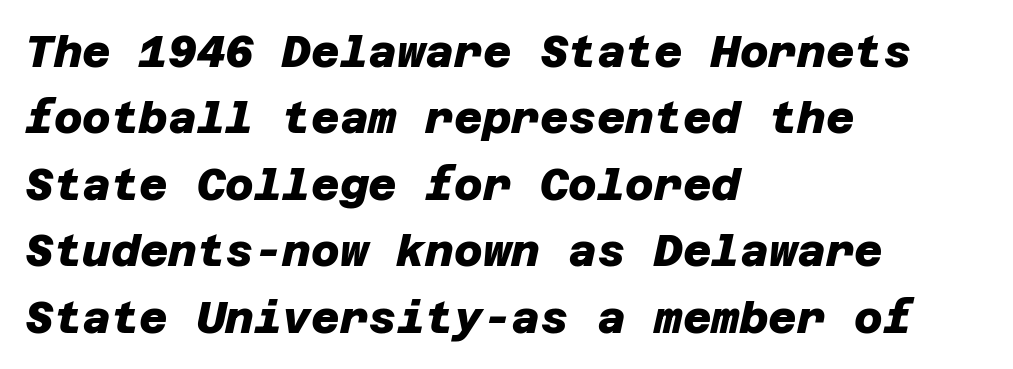
Q: Is the text bold? A: Yes.
Q: Is the typeface a serif or a sans-serif typeface? A: Sans-serif.
Q: Is the text underlined? A: No.
Q: How is the paragraph aligned? A: Left-aligned.
Q: Is the spacing between letters normal or unusually wide? A: Normal.
Q: Is the spacing between lines tight, normal or loose? A: Normal.
Q: Width (condensed, normal, or wide)? A: Normal.
Q: Stroke contrast? A: Low.
Q: x-height? A: Large.
